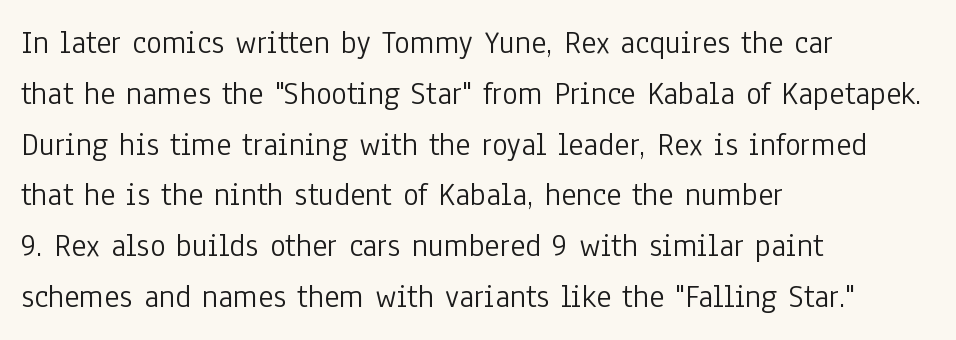
Posture: upright roman. Looks like regular typesetting: each glyph gets only the width it needs. The paragraph has a hard left edge and a soft right edge. A quiet, ordinary-to-light weight characterises the typeface.
